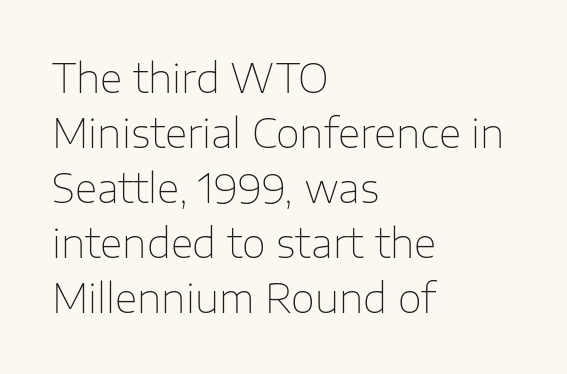
Q: Is the text bold? A: No.
Q: Is the text italic (slanted)? A: No, it is upright.
Q: Is the typeface a serif or a sans-serif typeface? A: Sans-serif.
Q: Is the text underlined? A: No.
Q: How is the paragraph aligned? A: Left-aligned.
Q: Is the spacing between letters normal or unusually wide? A: Normal.
Q: Is the spacing between lines tight, normal or loose? A: Normal.
Q: Width (condensed, normal, or wide)? A: Normal.
Q: Stroke contrast? A: Low.
Q: x-height? A: Medium.
Q: Monospaced? A: No.
